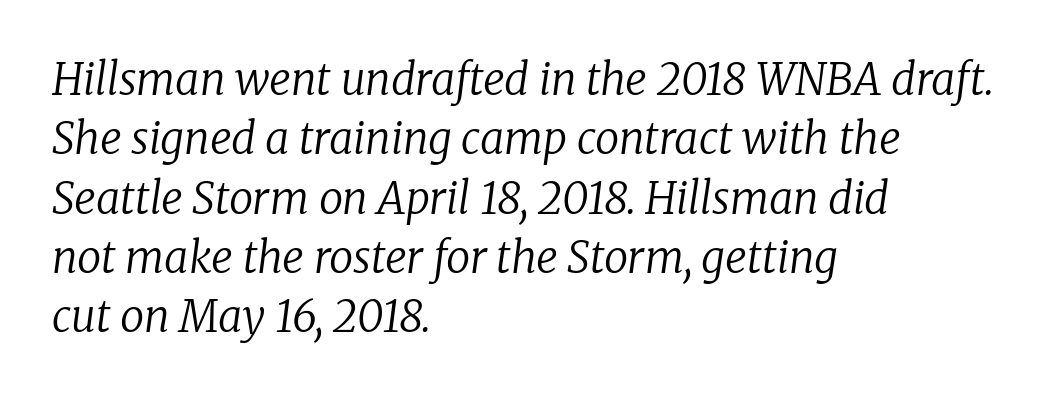
Q: Is the text bold? A: No.
Q: Is the text italic (slanted)? A: Yes, it leans right by about 8 degrees.
Q: Is the typeface a serif or a sans-serif typeface? A: Serif.
Q: Is the text underlined? A: No.
Q: How is the paragraph aligned? A: Left-aligned.
Q: Is the spacing between letters normal or unusually wide? A: Normal.
Q: Is the spacing between lines tight, normal or loose? A: Normal.
Q: Width (condensed, normal, or wide)? A: Normal.
Q: Stroke contrast? A: Low.
Q: x-height? A: Medium.
Q: Monospaced? A: No.
